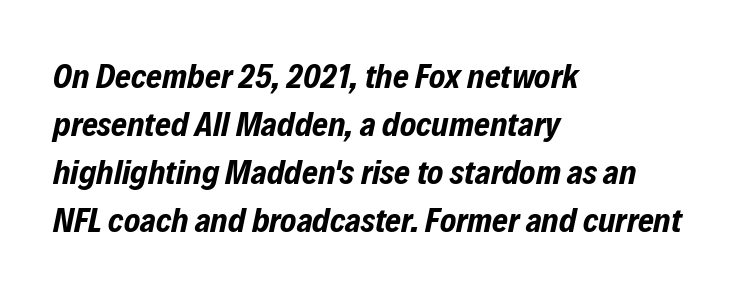
Q: Is the text bold? A: Yes.
Q: Is the text italic (slanted)? A: Yes, it leans right by about 12 degrees.
Q: Is the text underlined? A: No.
Q: How is the paragraph aligned? A: Left-aligned.
Q: Is the spacing between letters normal or unusually wide? A: Normal.
Q: Is the spacing between lines tight, normal or loose? A: Normal.
Q: Width (condensed, normal, or wide)? A: Condensed.
Q: Stroke contrast? A: Low.
Q: x-height? A: Medium.
Q: Monospaced? A: No.
